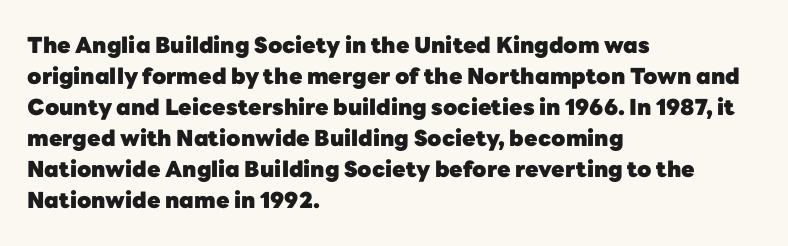
The image shows 22 px bold type, upright; set left-aligned, normal line spacing (1.41x), normal letter spacing, not underlined.
